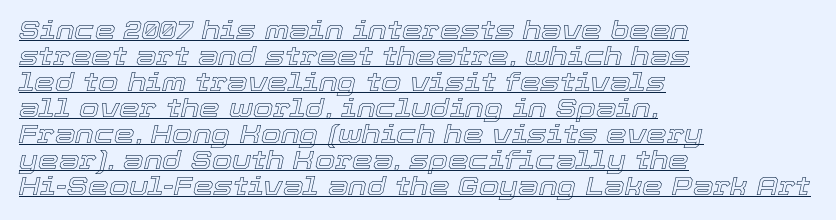
Is the block centered? No — it sits flush against the left margin. Nobody touched the tracking dial on this one. The vertical gap from one line to the next is small. Underlining? Definitely there. Every character sits at an angle, as italics do.
